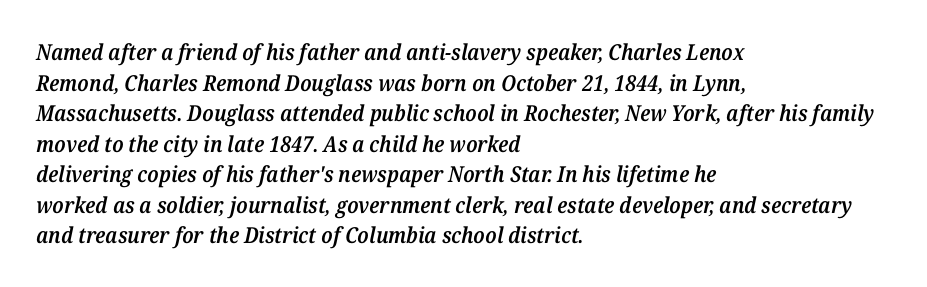
The image shows 22 px text type, italic (leaning right); set left-aligned, normal line spacing (1.39x), normal letter spacing, not underlined.
